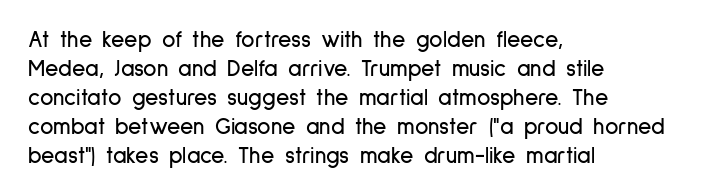
{"italic": "no", "underline": "no", "align": "left", "line_spacing": "normal", "line_spacing_ratio": 1.26, "letter_spacing": "normal", "letter_spacing_em": 0.0, "glyph_px": 23}
